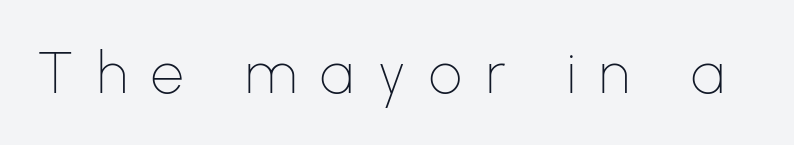
The image shows 58 px thin sans-serif type, upright; set unusually wide letter spacing (+0.41 em), not underlined; low stroke contrast and a medium x-height.
